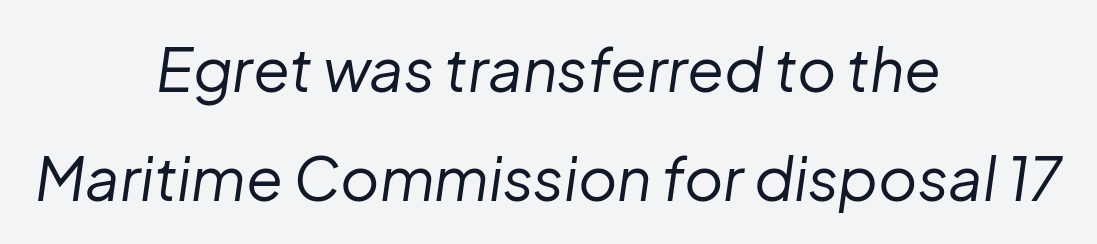
The strokes are not fattened; the text isn't bold. Do the characters align in a grid? No, the font is proportional. Decoration check: the copy has no underline. Visually the block forms a symmetrical silhouette, jagged on both flanks. Each word holds together tightly as a unit, with standard inter-letter gaps.
